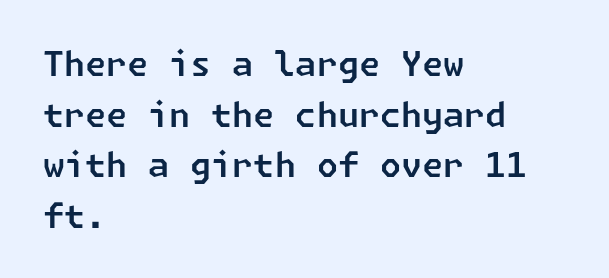
Line spacing here is normal. Letterform terminals end flat and unadorned throughout the passage. No extra tracking has been applied to these lines. These lines stack with their left ends in a neat column. Has an underline been added? It has not.
